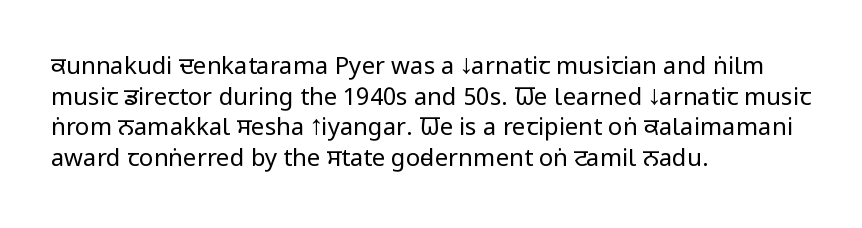
The image shows 24 px text type, upright; set left-aligned, normal line spacing (1.28x), normal letter spacing, not underlined.
